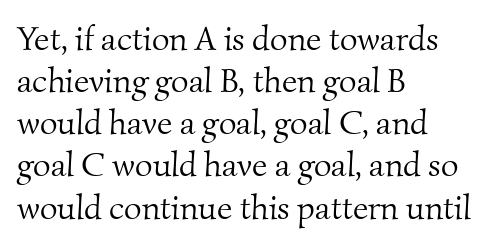
Q: Is the text bold? A: No.
Q: Is the typeface a serif or a sans-serif typeface? A: Serif.
Q: Is the text underlined? A: No.
Q: How is the paragraph aligned? A: Left-aligned.
Q: Is the spacing between letters normal or unusually wide? A: Normal.
Q: Width (condensed, normal, or wide)? A: Normal.
Q: Stroke contrast? A: Medium.
Q: x-height? A: Small.
Q: Monospaced? A: No.
